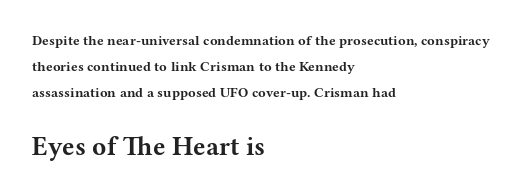
Q: Is the text bold? A: Yes.
Q: Is the text italic (slanted)? A: No, it is upright.
Q: Is the text underlined? A: No.
Q: How is the paragraph aligned? A: Left-aligned.
Q: Is the spacing between letters normal or unusually wide? A: Normal.
Q: Which block of text is set in a larger size, the first (top) or the second (bottom)? A: The second (bottom) one.
